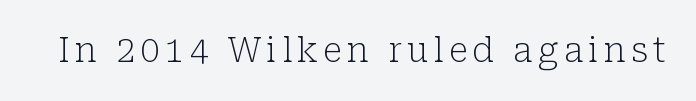
Q: Is the text bold? A: No.
Q: Is the text italic (slanted)? A: No, it is upright.
Q: Is the typeface a serif or a sans-serif typeface? A: Serif.
Q: Is the text underlined? A: No.
Q: Width (condensed, normal, or wide)? A: Normal.
Q: Stroke contrast? A: Low.
Q: x-height? A: Medium.
Q: Monospaced? A: No.
